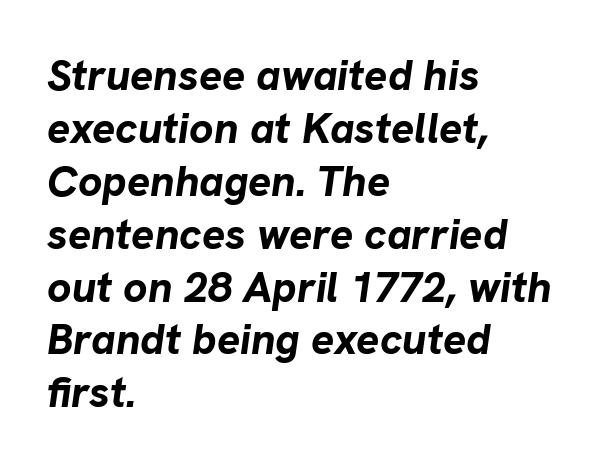
Q: Is the text bold? A: Yes.
Q: Is the text italic (slanted)? A: Yes, it leans right by about 8 degrees.
Q: Is the text underlined? A: No.
Q: How is the paragraph aligned? A: Left-aligned.
Q: Is the spacing between letters normal or unusually wide? A: Normal.
Q: Width (condensed, normal, or wide)? A: Normal.
Q: Stroke contrast? A: Low.
Q: x-height? A: Medium.
Q: Monospaced? A: No.
